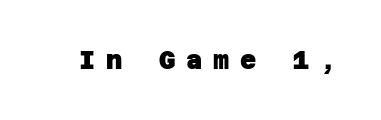
{"bold": "yes", "underline": "no", "letter_spacing": "wide", "letter_spacing_em": 0.42, "glyph_px": 25}
